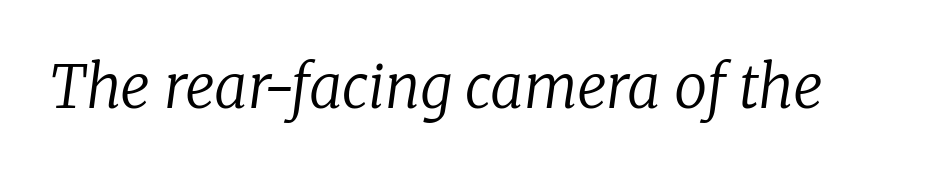
Q: Is the text bold? A: No.
Q: Is the text italic (slanted)? A: Yes, it leans right by about 8 degrees.
Q: Is the typeface a serif or a sans-serif typeface? A: Serif.
Q: Is the text underlined? A: No.
Q: Is the spacing between letters normal or unusually wide? A: Normal.
Q: Width (condensed, normal, or wide)? A: Normal.
Q: Stroke contrast? A: Low.
Q: x-height? A: Medium.
Q: Monospaced? A: No.
